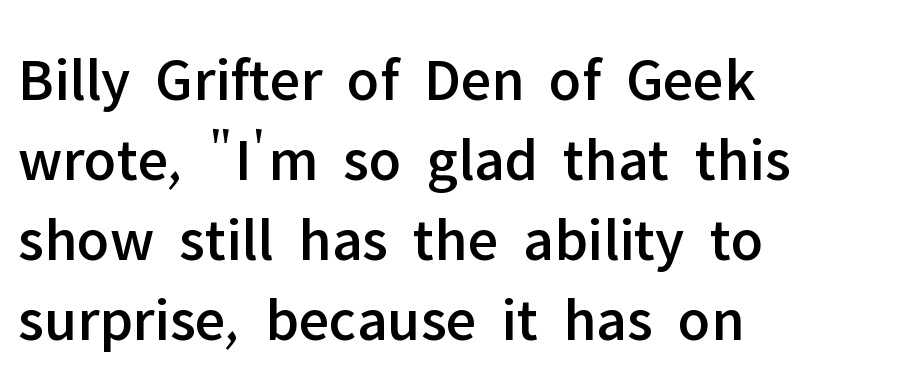
Q: Is the text italic (slanted)? A: No, it is upright.
Q: Is the typeface a serif or a sans-serif typeface? A: Sans-serif.
Q: Is the text underlined? A: No.
Q: How is the paragraph aligned? A: Left-aligned.
Q: Is the spacing between letters normal or unusually wide? A: Normal.
Q: Is the spacing between lines tight, normal or loose? A: Normal.
Q: Width (condensed, normal, or wide)? A: Normal.
Q: Stroke contrast? A: Low.
Q: x-height? A: Medium.
Q: Monospaced? A: No.
